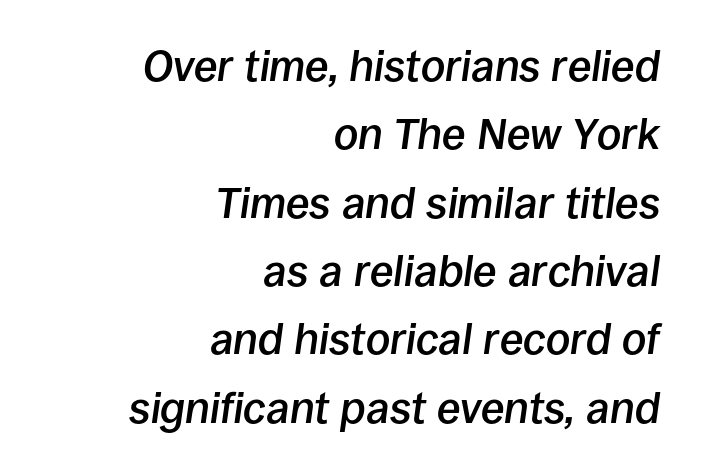
Only glyphs here, with clear space below each row. Stroke thickness is moderately raised; the sample reads as semibold. The rendering uses natural spacing where letterforms have individual widths. This rendering leaves character spacing at its baseline value. Compared with ordinary roman type, these characters are visibly tilted.
